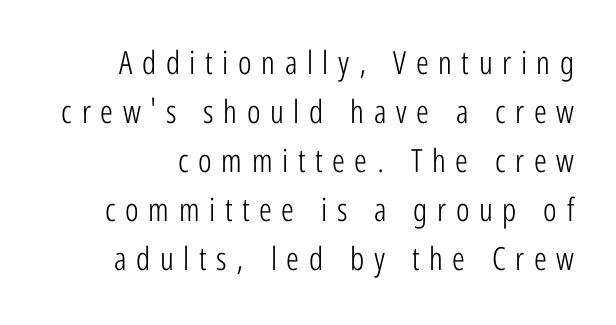
The image shows 32 px light, condensed sans-serif type, upright; set normal line spacing (1.53x), unusually wide letter spacing (+0.3 em), not underlined; low stroke contrast and a medium x-height.
